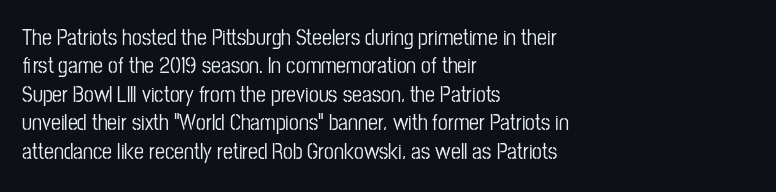
Q: Is the text italic (slanted)? A: No, it is upright.
Q: Is the text underlined? A: No.
Q: How is the paragraph aligned? A: Left-aligned.
Q: Is the spacing between letters normal or unusually wide? A: Normal.
Q: Is the spacing between lines tight, normal or loose? A: Normal.
